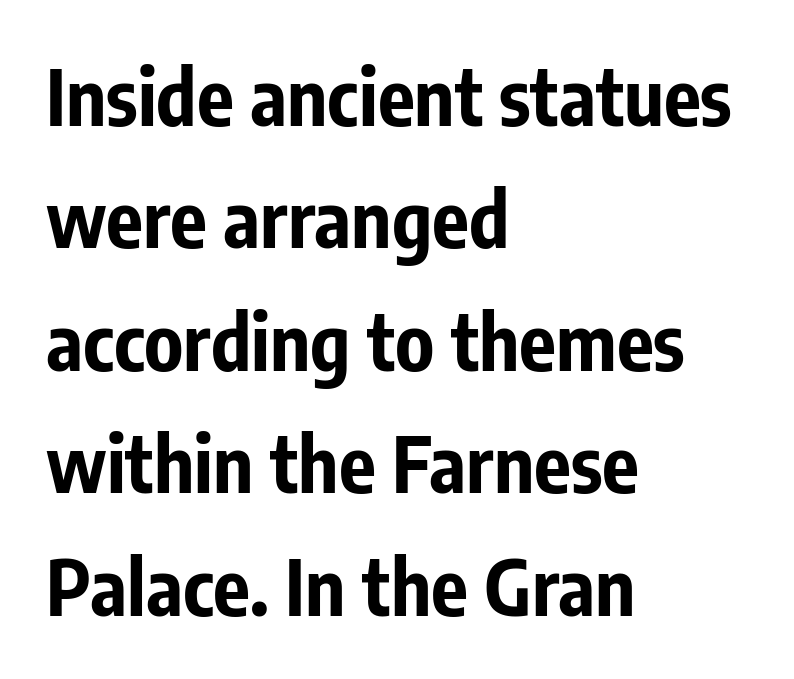
Q: Is the text bold? A: Yes.
Q: Is the text italic (slanted)? A: No, it is upright.
Q: Is the typeface a serif or a sans-serif typeface? A: Sans-serif.
Q: Is the text underlined? A: No.
Q: How is the paragraph aligned? A: Left-aligned.
Q: Is the spacing between letters normal or unusually wide? A: Normal.
Q: Is the spacing between lines tight, normal or loose? A: Normal.
Q: Width (condensed, normal, or wide)? A: Condensed.
Q: Stroke contrast? A: Low.
Q: x-height? A: Medium.
Q: Monospaced? A: No.
